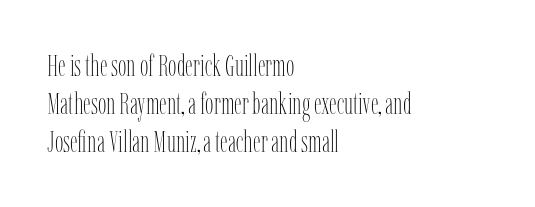
The image shows 30 px thin, condensed type, upright; set left-aligned, normal line spacing (1.26x), normal letter spacing, not underlined; low stroke contrast and a medium x-height.
